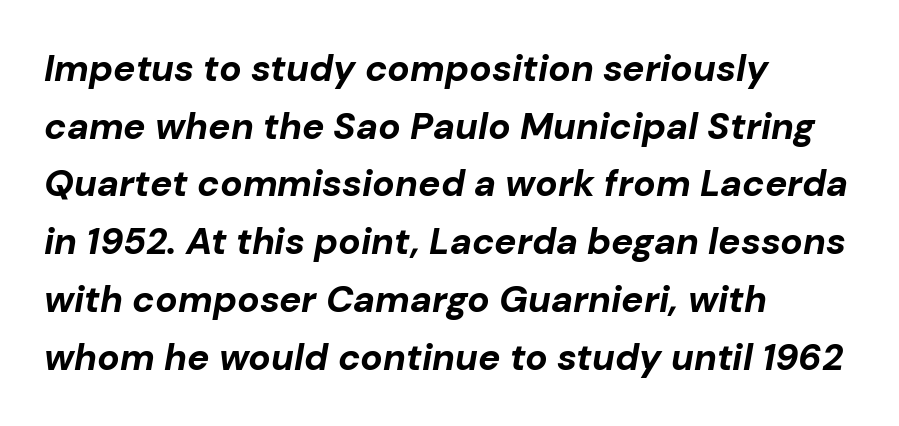
{"italic": "yes", "lean": "right", "slant_degrees": 10, "bold": "yes", "weight": "bold", "width": "normal", "stroke_contrast": "low", "x_height": "medium", "monospaced": "no", "underline": "no", "align": "left", "line_spacing": "normal", "line_spacing_ratio": 1.56, "letter_spacing": "normal", "letter_spacing_em": 0.0, "glyph_px": 37}
